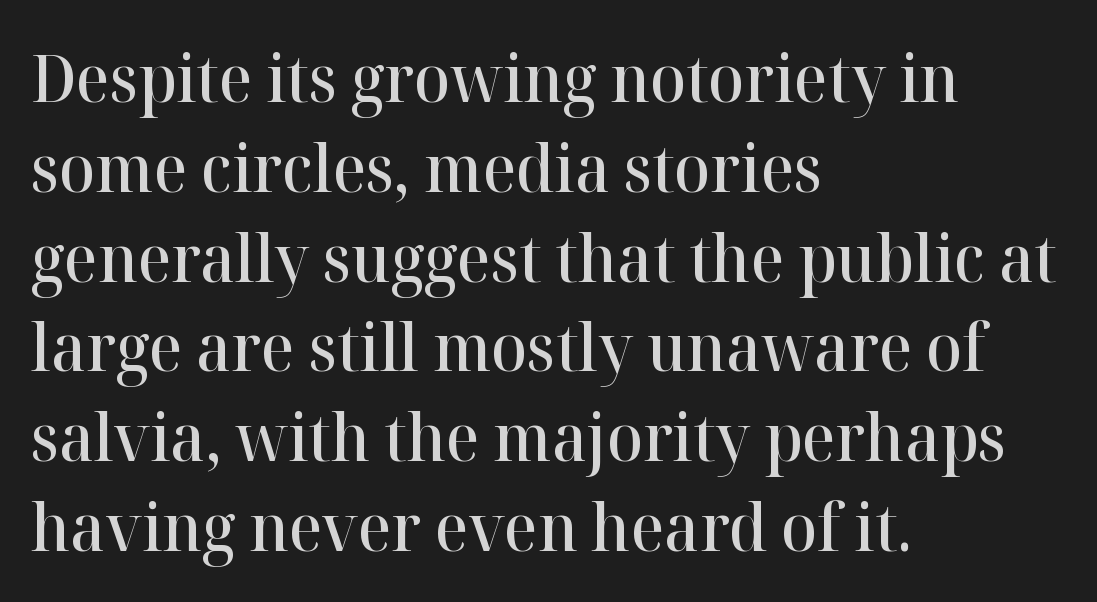
Q: Is the text bold? A: Semi-bold.
Q: Is the text italic (slanted)? A: No, it is upright.
Q: Is the typeface a serif or a sans-serif typeface? A: Serif.
Q: Is the text underlined? A: No.
Q: How is the paragraph aligned? A: Left-aligned.
Q: Is the spacing between letters normal or unusually wide? A: Normal.
Q: Is the spacing between lines tight, normal or loose? A: Normal.
Q: Width (condensed, normal, or wide)? A: Normal.
Q: Stroke contrast? A: High.
Q: x-height? A: Medium.
Q: Monospaced? A: No.
